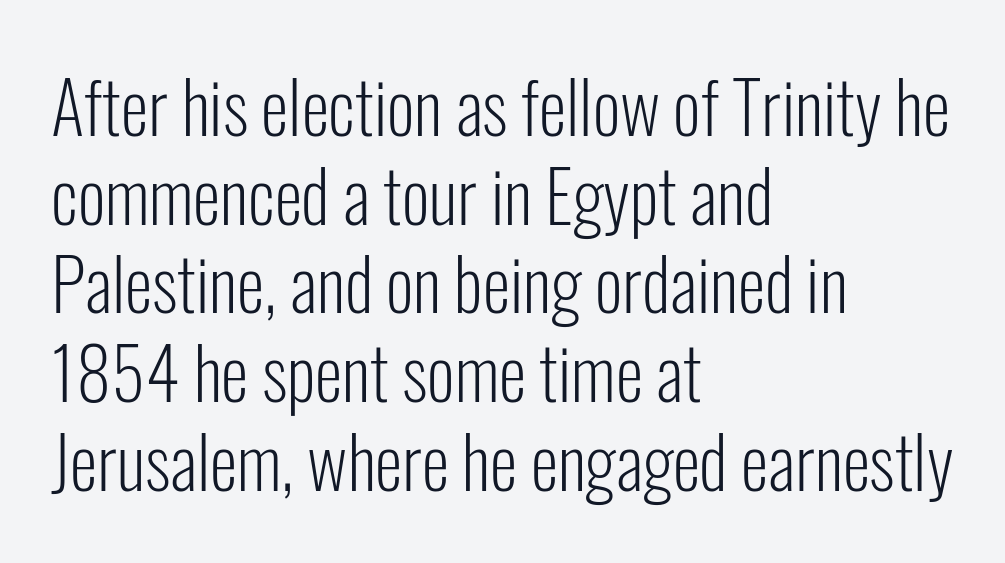
{"serif": "no", "italic": "no", "bold": "no", "weight": "light", "width": "condensed", "stroke_contrast": "low", "x_height": "medium", "monospaced": "no", "underline": "no", "align": "left", "line_spacing": "normal", "line_spacing_ratio": 1.25, "letter_spacing": "normal", "letter_spacing_em": 0.0, "glyph_px": 71}
